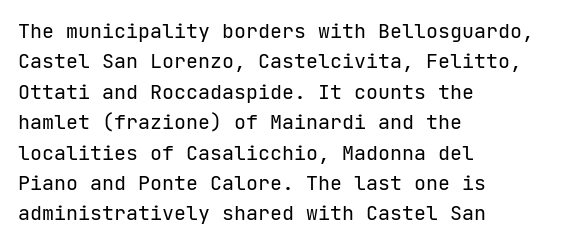
{"italic": "no", "bold": "no", "underline": "no", "align": "left", "line_spacing": "normal", "line_spacing_ratio": 1.52, "letter_spacing": "normal", "letter_spacing_em": 0.0, "glyph_px": 20}
